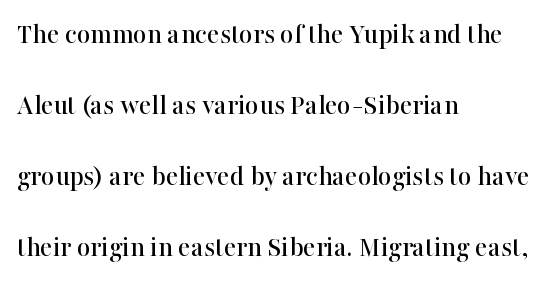
{"serif": "yes", "italic": "no", "width": "normal", "stroke_contrast": "high", "x_height": "medium", "monospaced": "no", "underline": "no", "align": "left", "line_spacing": "loose", "line_spacing_ratio": 2.45, "letter_spacing": "normal", "letter_spacing_em": 0.0, "glyph_px": 29}
